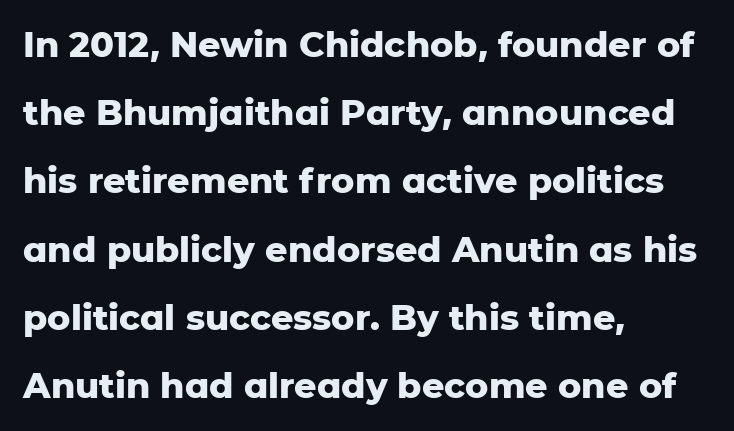
Q: Is the text bold? A: Yes.
Q: Is the text italic (slanted)? A: No, it is upright.
Q: Is the typeface a serif or a sans-serif typeface? A: Sans-serif.
Q: Is the text underlined? A: No.
Q: How is the paragraph aligned? A: Left-aligned.
Q: Is the spacing between letters normal or unusually wide? A: Normal.
Q: Is the spacing between lines tight, normal or loose? A: Loose.
Q: Width (condensed, normal, or wide)? A: Normal.
Q: Stroke contrast? A: Low.
Q: x-height? A: Medium.
Q: Monospaced? A: No.
